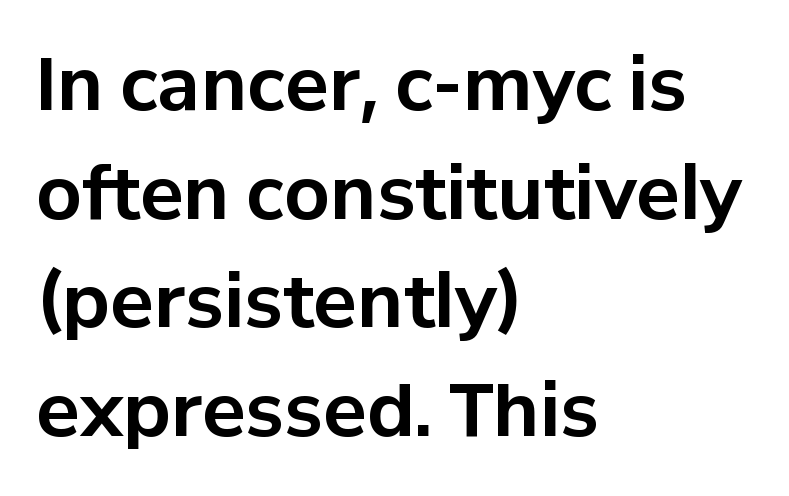
The image shows 72 px bold sans-serif type, upright; set left-aligned, normal line spacing (1.51x), normal letter spacing, not underlined; low stroke contrast and a medium x-height.
